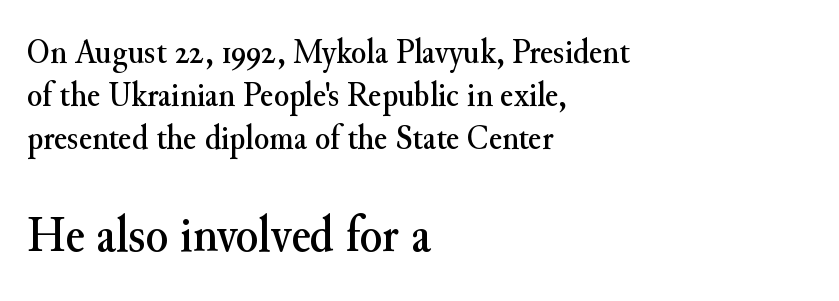
The image shows 52 px serif type, upright; set left-aligned, line spacing 1.23x, normal letter spacing, not underlined; the second (bottom) block is 1.49x larger; medium stroke contrast and a small x-height.
